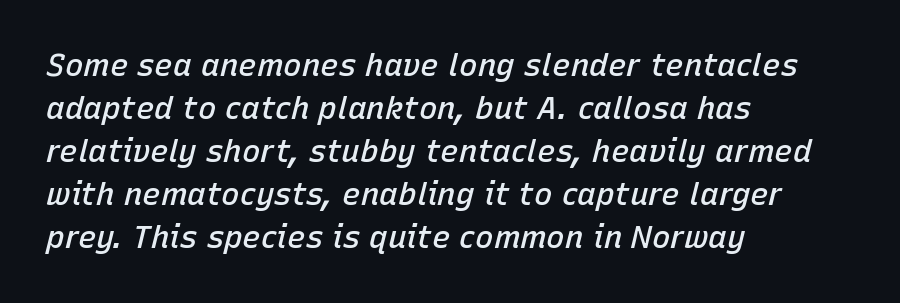
The image shows 31 px semibold type, italic (leaning right); set left-aligned, normal line spacing (1.39x), normal letter spacing, not underlined; low stroke contrast and a medium x-height.
